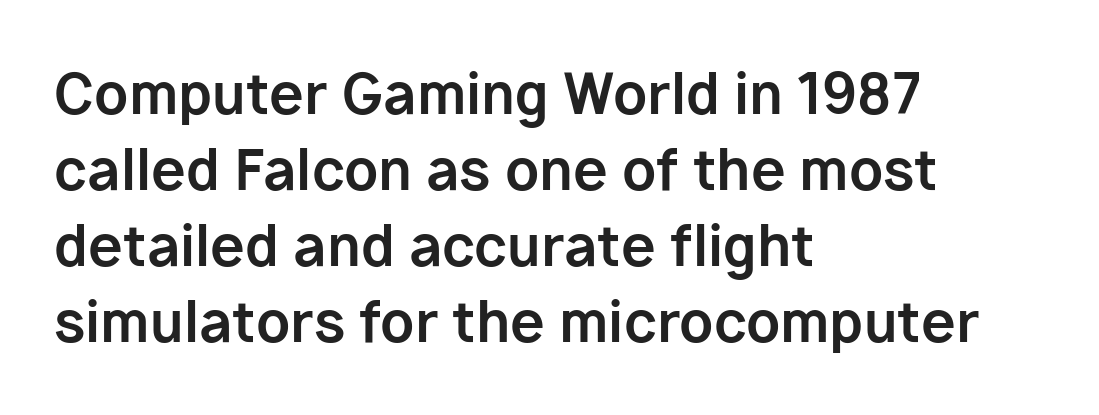
{"serif": "no", "italic": "no", "bold": "yes", "weight": "bold", "width": "normal", "stroke_contrast": "low", "x_height": "medium", "monospaced": "no", "underline": "no", "align": "left", "line_spacing": "normal", "line_spacing_ratio": 1.36, "letter_spacing": "normal", "letter_spacing_em": 0.0, "glyph_px": 56}
